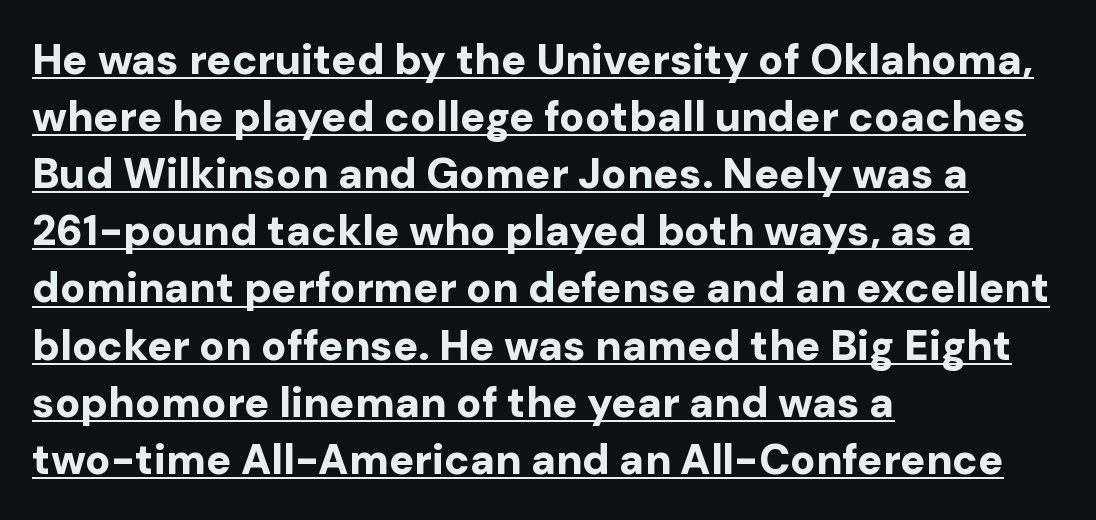
Q: Is the text bold? A: Yes.
Q: Is the text italic (slanted)? A: No, it is upright.
Q: Is the typeface a serif or a sans-serif typeface? A: Sans-serif.
Q: Is the text underlined? A: Yes.
Q: How is the paragraph aligned? A: Left-aligned.
Q: Is the spacing between letters normal or unusually wide? A: Normal.
Q: Is the spacing between lines tight, normal or loose? A: Normal.
Q: Width (condensed, normal, or wide)? A: Normal.
Q: Stroke contrast? A: Low.
Q: x-height? A: Medium.
Q: Monospaced? A: No.
